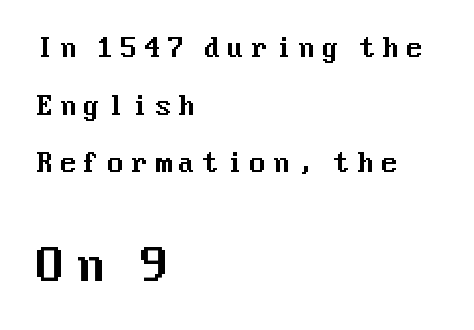
{"serif": "no", "italic": "no", "width": "normal", "stroke_contrast": "medium", "x_height": "medium", "underline": "no", "align": "left", "line_spacing": "loose", "line_spacing_ratio": 2.22, "letter_spacing": "wide", "letter_spacing_em": 0.22, "larger_block": "second", "size_ratio": 1.73, "glyph_px": 45}
